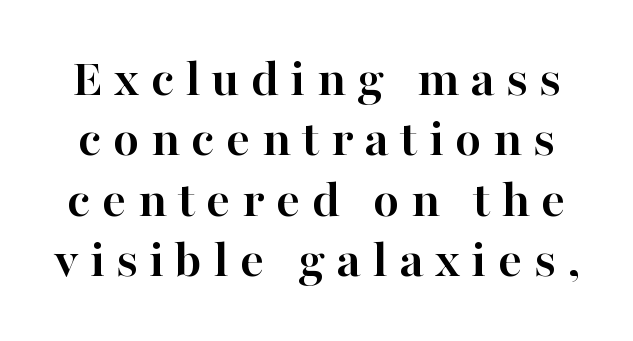
The image shows 54 px semibold serif type, upright; set tight line spacing (1.12x), unusually wide letter spacing (+0.21 em), not underlined; high stroke contrast and a medium x-height.
